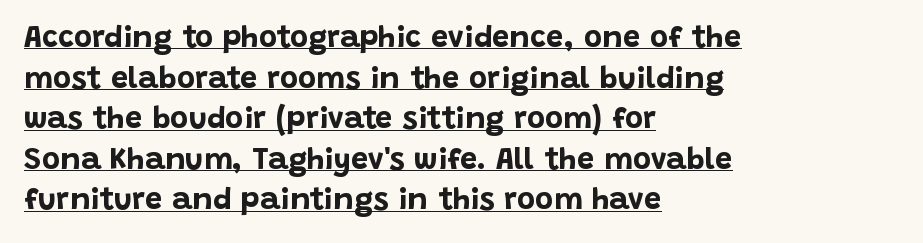
The image shows 31 px bold sans-serif type, upright; set left-aligned, normal line spacing (1.31x), normal letter spacing, underlined; low stroke contrast and a large x-height.
